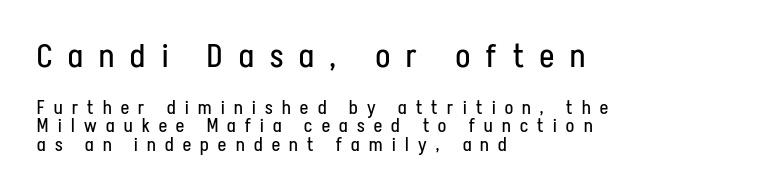
A quiet, ordinary-to-light weight characterises the typeface. Spacing verdict: proportional, widths tailored to each character. One-word summary of the alignment: left. Words appear elongated and porous because spacing is wide. The letters stand upright; this is a roman face.
